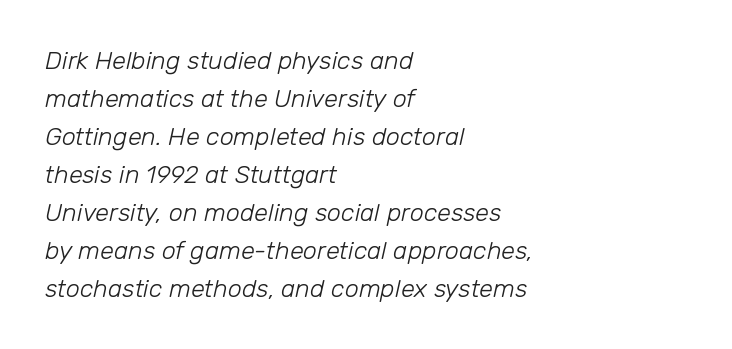
The vertical gap from one line to the next is medium. You could call the tracking neutral — neither tight nor loose. Bare-footed words on every line. Horizontal alignment here is leftward, the default for most running prose. Stems here are at most as thick as an everyday book face. Notice how the stems are inclined rather than vertical — that's the hallmark of italics.
